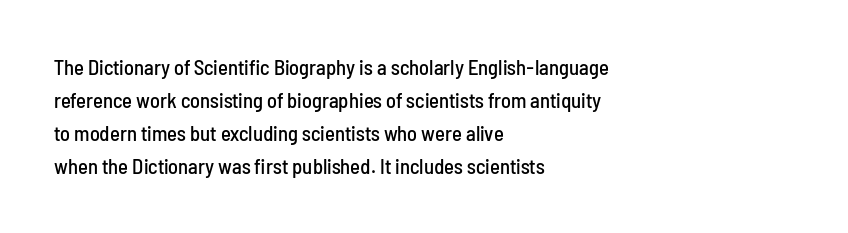
{"italic": "no", "underline": "no", "align": "left", "line_spacing": "normal", "line_spacing_ratio": 1.57, "letter_spacing": "normal", "letter_spacing_em": 0.0, "glyph_px": 21}
